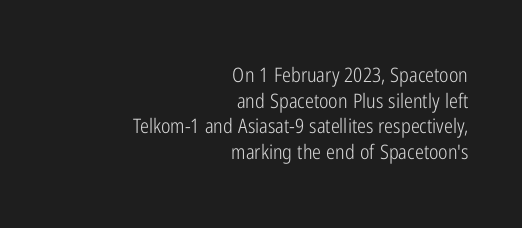
{"italic": "no", "bold": "no", "underline": "no", "align": "right", "line_spacing": "normal", "line_spacing_ratio": 1.28, "letter_spacing": "normal", "letter_spacing_em": 0.0, "glyph_px": 20}
